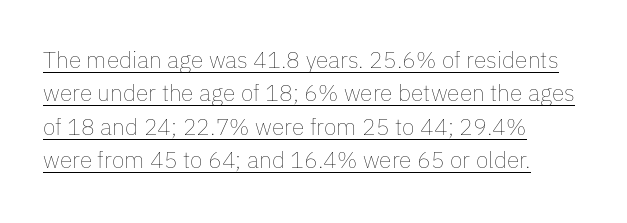
The vertical gap from one line to the next is medium. The characters are drawn with everyday or finer stroke widths. The specimen includes a rule beneath the text block's lines. The gaps between neighbouring characters are ordinary and unremarkable. These lines stack with their left ends in a neat column. This is roman type, the default non-slanted kind.
